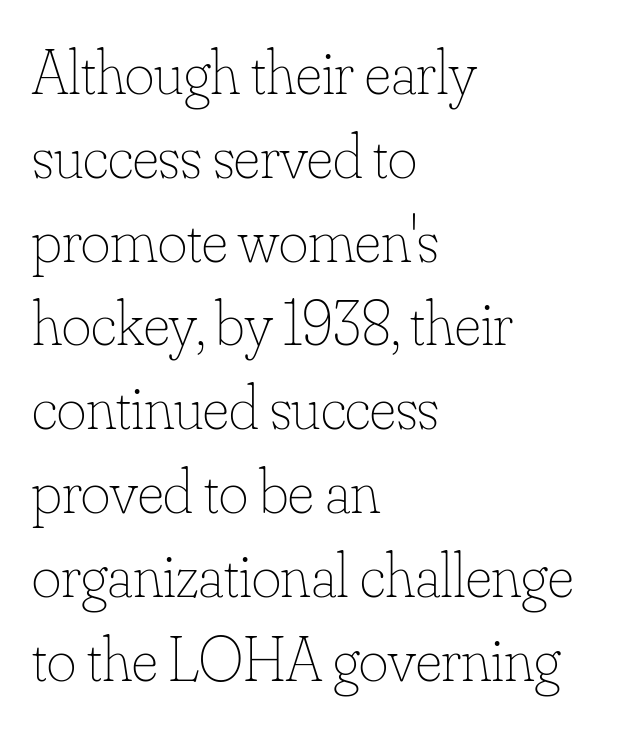
Descender tails drop into unmarked territory. Is there much room between lines? A standard amount, neither cramped nor airy. Letters have the restrained weight of plain body copy at most. Every row of glyphs begins at an identical x-position on the left. The axis of the letterforms is exactly vertical. This sample has the flowing, uneven cadence of proportional lettering.
